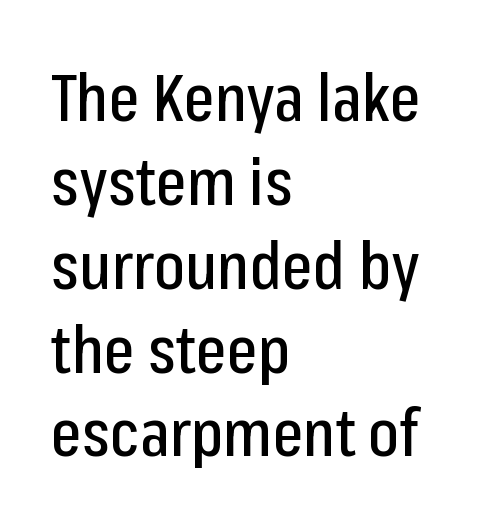
Clear beneath every line of the passage. Every row of glyphs begins at an identical x-position on the left. Do the characters align in a grid? No, the font is proportional. Nope, no serifs anywhere on these letters.
